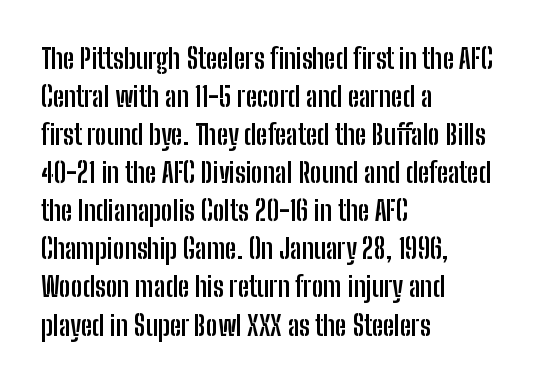
Tall strokes in this sample are plumb rather than angled. Heft: maximum for text — a bold. Notice how the passage keeps a crisp vertical edge on the left only. Interline gaps are of average width in this sample. To sum up the face: it is a sans, with no serifs. Standard letterfit; no display-style spreading of the glyphs.
